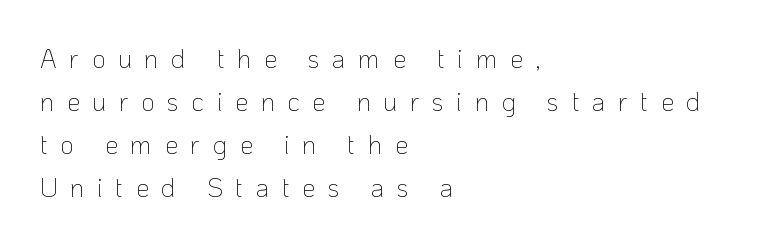
{"italic": "no", "bold": "no", "underline": "no", "align": "left", "line_spacing": "normal", "line_spacing_ratio": 1.66, "letter_spacing": "wide", "letter_spacing_em": 0.49, "glyph_px": 26}
